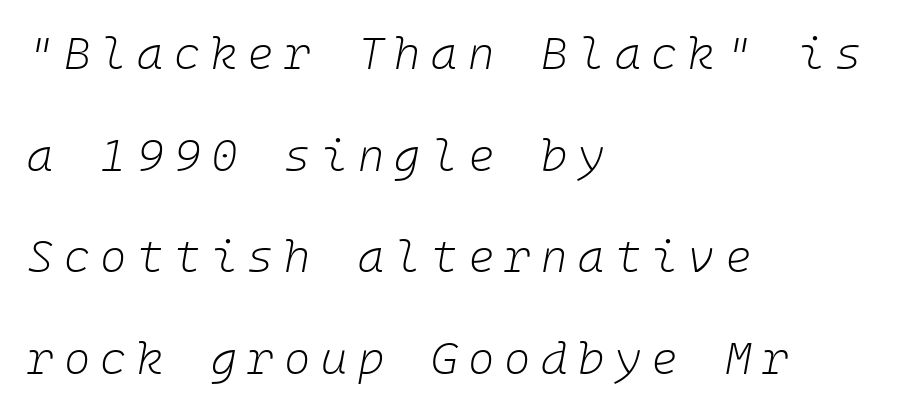
{"italic": "yes", "lean": "right", "slant_degrees": 10, "bold": "no", "weight": "light", "width": "normal", "stroke_contrast": "low", "x_height": "medium", "underline": "no", "align": "left", "line_spacing": "loose", "line_spacing_ratio": 2.26, "letter_spacing": "wide", "letter_spacing_em": 0.23, "glyph_px": 45}
